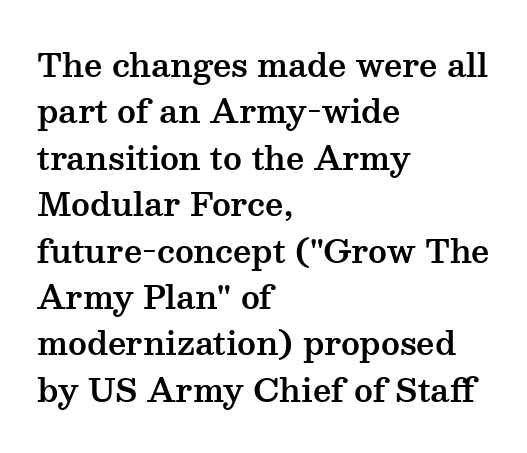
The image shows 32 px wide serif type, upright; set left-aligned, normal line spacing (1.45x), normal letter spacing, not underlined; medium stroke contrast and a medium x-height.
